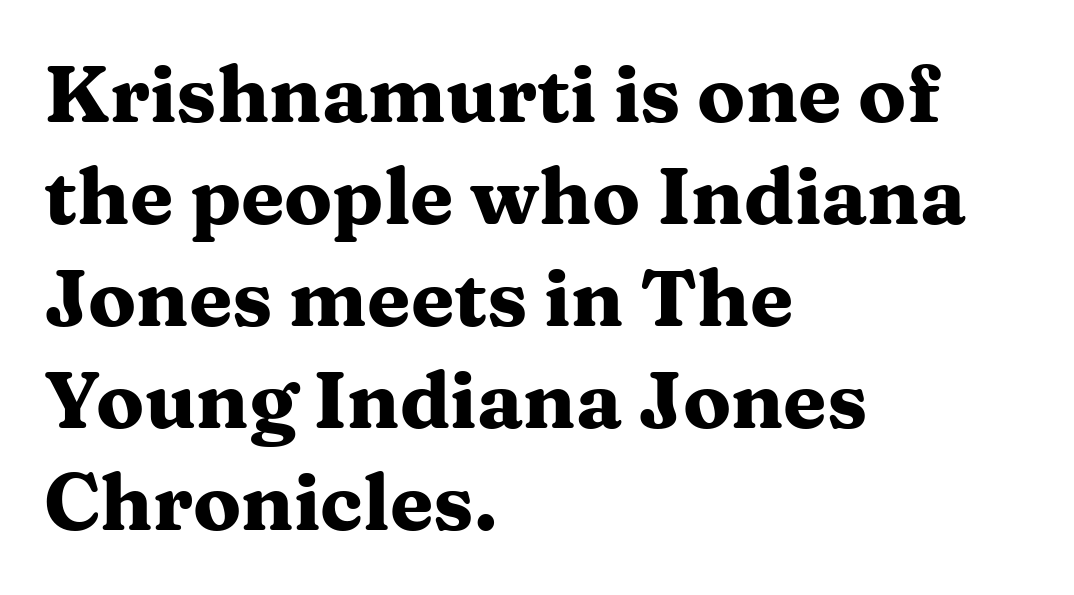
{"serif": "yes", "italic": "no", "bold": "yes", "weight": "heavy", "width": "wide", "stroke_contrast": "medium", "x_height": "medium", "monospaced": "no", "underline": "no", "align": "left", "line_spacing": "normal", "line_spacing_ratio": 1.29, "letter_spacing": "normal", "letter_spacing_em": 0.0, "glyph_px": 79}
